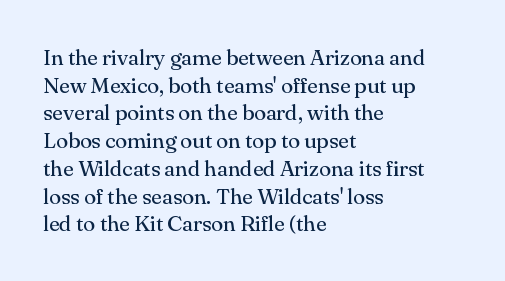
Q: Is the text bold? A: No.
Q: Is the text italic (slanted)? A: No, it is upright.
Q: Is the text underlined? A: No.
Q: How is the paragraph aligned? A: Left-aligned.
Q: Is the spacing between letters normal or unusually wide? A: Normal.
Q: Is the spacing between lines tight, normal or loose? A: Normal.
